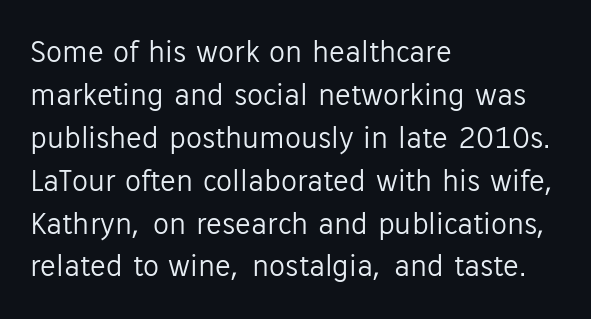
The image shows 32 px light sans-serif type, upright; set left-aligned, normal line spacing (1.34x), normal letter spacing, not underlined; low stroke contrast and a medium x-height.
